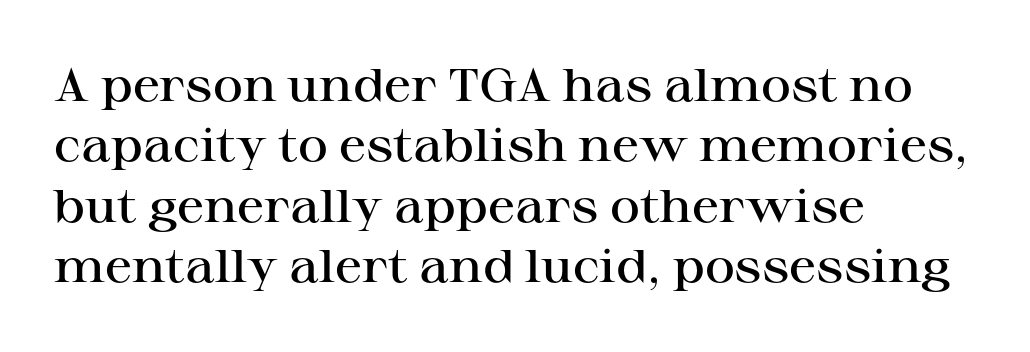
The image shows 46 px semibold, wide serif type, upright; set left-aligned, normal line spacing (1.31x), normal letter spacing, not underlined; high stroke contrast and a medium x-height.
